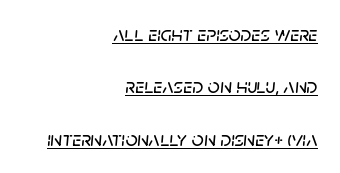
{"italic": "yes", "lean": "right", "slant_degrees": 5, "underline": "yes", "align": "right", "line_spacing": "loose", "line_spacing_ratio": 2.5, "letter_spacing": "normal", "letter_spacing_em": 0.0, "glyph_px": 21}
